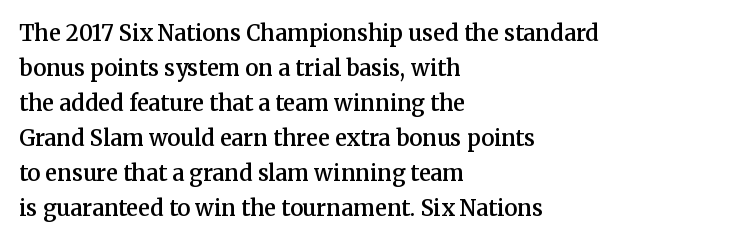
The image shows 22 px text type, upright; set left-aligned, normal line spacing (1.59x), normal letter spacing, not underlined.
